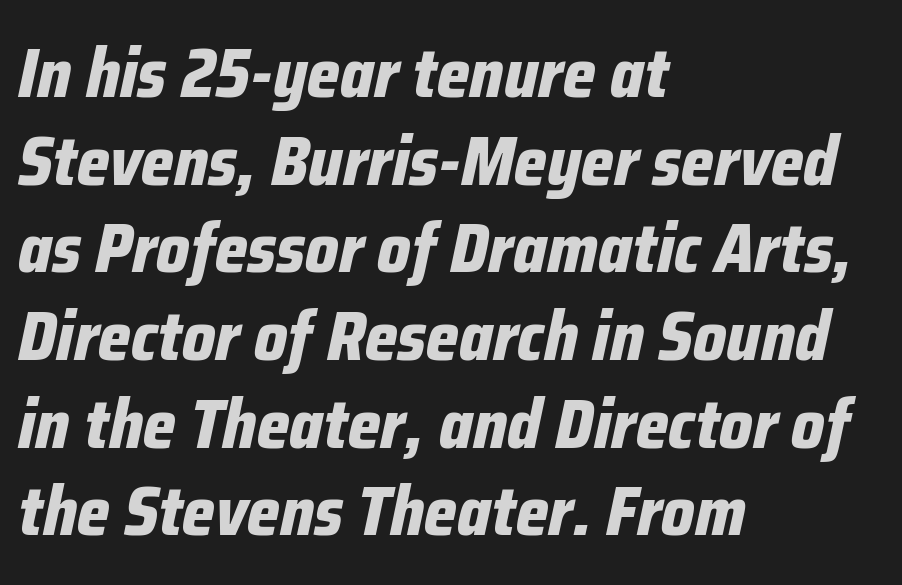
{"italic": "yes", "lean": "right", "slant_degrees": 12, "bold": "yes", "weight": "bold", "width": "condensed", "stroke_contrast": "low", "x_height": "medium", "monospaced": "no", "underline": "no", "align": "left", "line_spacing": "normal", "line_spacing_ratio": 1.27, "letter_spacing": "normal", "letter_spacing_em": 0.0, "glyph_px": 69}
